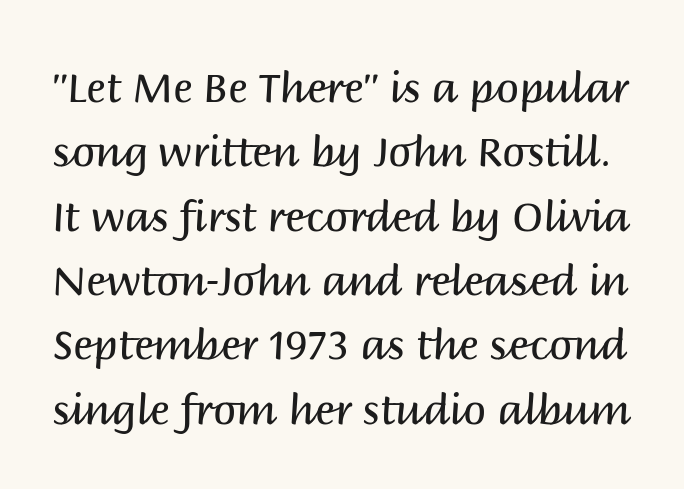
Q: Is the text bold? A: No.
Q: Is the text italic (slanted)? A: Yes.
Q: Is the typeface a serif or a sans-serif typeface? A: Sans-serif.
Q: Is the text underlined? A: No.
Q: Is the spacing between letters normal or unusually wide? A: Normal.
Q: Is the spacing between lines tight, normal or loose? A: Normal.
Q: Width (condensed, normal, or wide)? A: Normal.
Q: Stroke contrast? A: Medium.
Q: x-height? A: Large.
Q: Monospaced? A: No.
